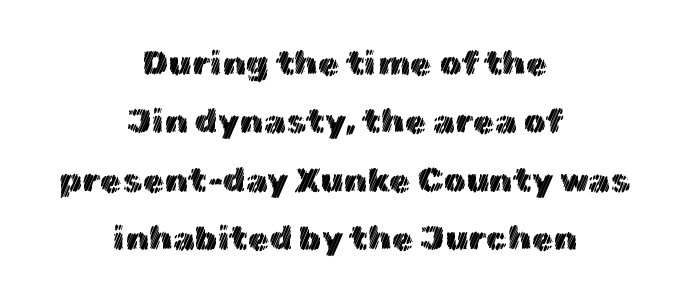
The image shows 35 px text type, upright; set centered, normal line spacing (1.67x), normal letter spacing, not underlined; a medium x-height.
